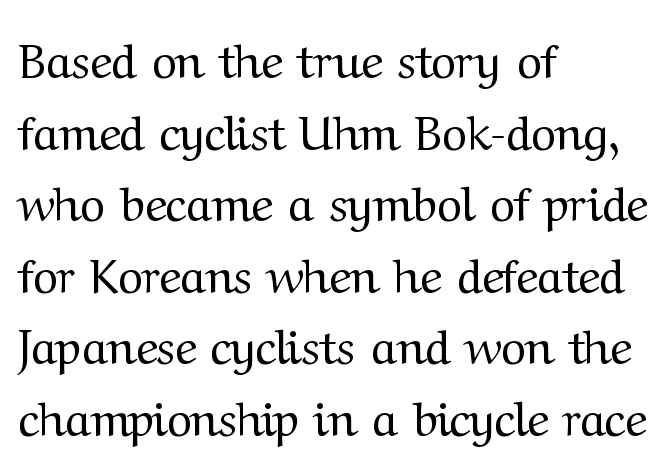
{"serif": "yes", "italic": "no", "bold": "no", "weight": "regular", "width": "normal", "stroke_contrast": "medium", "x_height": "medium", "monospaced": "no", "underline": "no", "align": "left", "line_spacing": "normal", "line_spacing_ratio": 1.49, "letter_spacing": "normal", "letter_spacing_em": 0.0, "glyph_px": 48}
